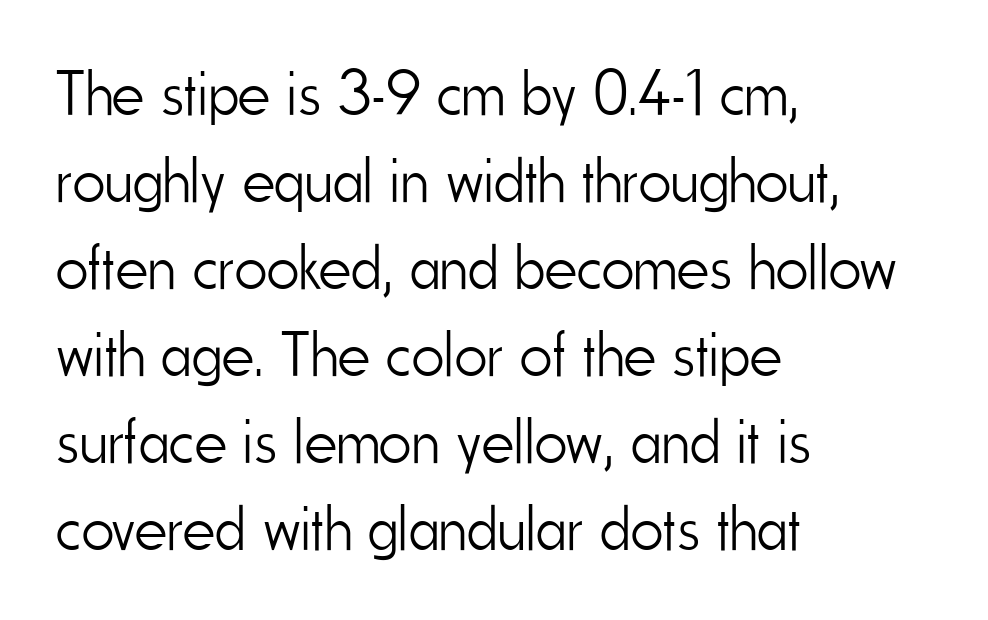
{"serif": "no", "italic": "no", "bold": "no", "weight": "light", "width": "condensed", "stroke_contrast": "low", "x_height": "small", "monospaced": "no", "underline": "no", "align": "left", "line_spacing": "normal", "line_spacing_ratio": 1.38, "letter_spacing": "normal", "letter_spacing_em": 0.0, "glyph_px": 63}
